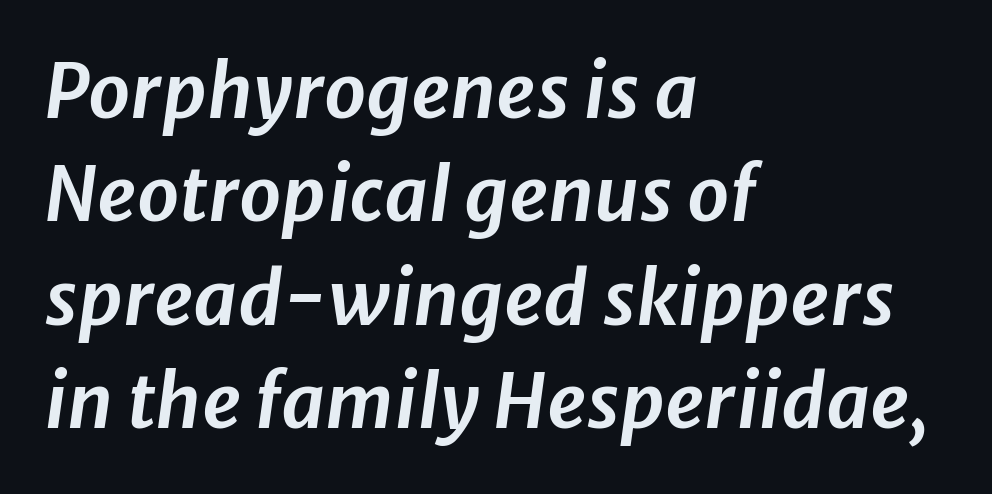
Q: Is the text italic (slanted)? A: Yes, it leans right by about 8 degrees.
Q: Is the text underlined? A: No.
Q: How is the paragraph aligned? A: Left-aligned.
Q: Is the spacing between letters normal or unusually wide? A: Normal.
Q: Is the spacing between lines tight, normal or loose? A: Normal.
Q: Width (condensed, normal, or wide)? A: Normal.
Q: Stroke contrast? A: Low.
Q: x-height? A: Medium.
Q: Monospaced? A: No.
